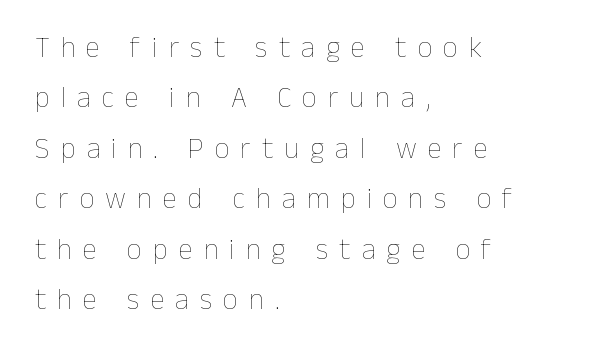
{"italic": "no", "bold": "no", "weight": "thin", "width": "normal", "stroke_contrast": "low", "x_height": "medium", "monospaced": "no", "underline": "no", "align": "left", "line_spacing_ratio": 1.74, "letter_spacing": "wide", "letter_spacing_em": 0.38, "glyph_px": 29}
